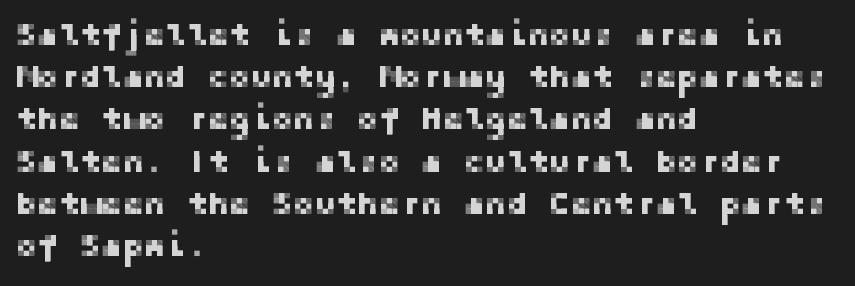
The image shows 32 px sans-serif type, upright; set left-aligned, normal line spacing (1.32x), normal letter spacing, not underlined; low stroke contrast and a medium x-height.
